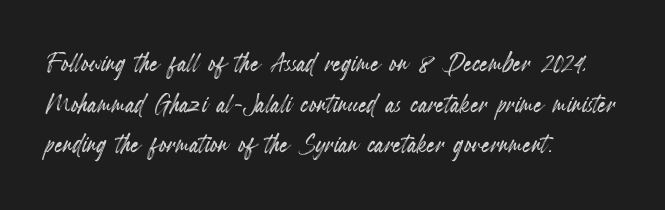
Q: Is the text italic (slanted)? A: Yes.
Q: Is the text underlined? A: No.
Q: How is the paragraph aligned? A: Left-aligned.
Q: Is the spacing between letters normal or unusually wide? A: Normal.
Q: Width (condensed, normal, or wide)? A: Condensed.
Q: x-height? A: Small.
Q: Monospaced? A: No.
